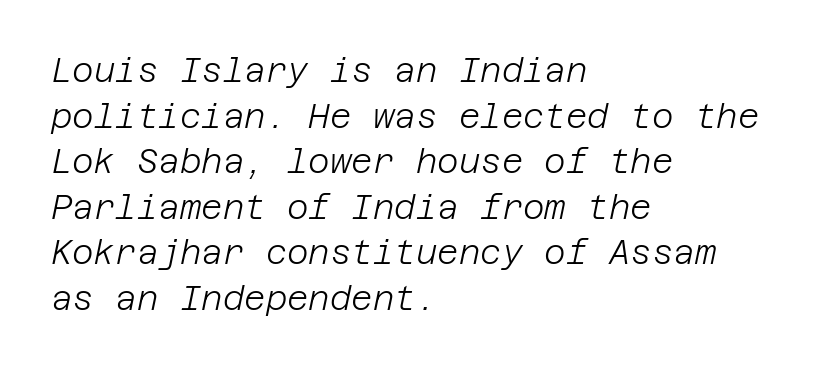
The rendering uses a moderate line-height, typical for paragraphs. Between one letter and the next there's only the usual sliver of space. Underlining? Definitely not there. The face used here has a pronounced slope to its letters. The typeface has the unassuming heft of standard copy or less. All the whitespace from short lines collects on the right.
